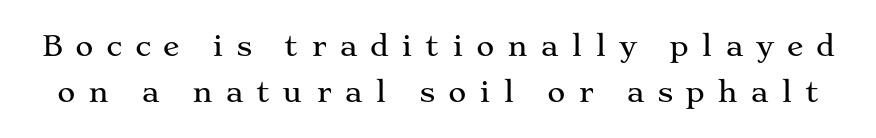
Q: Is the text italic (slanted)? A: No, it is upright.
Q: Is the typeface a serif or a sans-serif typeface? A: Serif.
Q: Is the text underlined? A: No.
Q: Is the spacing between letters normal or unusually wide? A: Unusually wide.
Q: Is the spacing between lines tight, normal or loose? A: Normal.
Q: Width (condensed, normal, or wide)? A: Wide.
Q: Stroke contrast? A: Medium.
Q: x-height? A: Medium.
Q: Monospaced? A: No.
